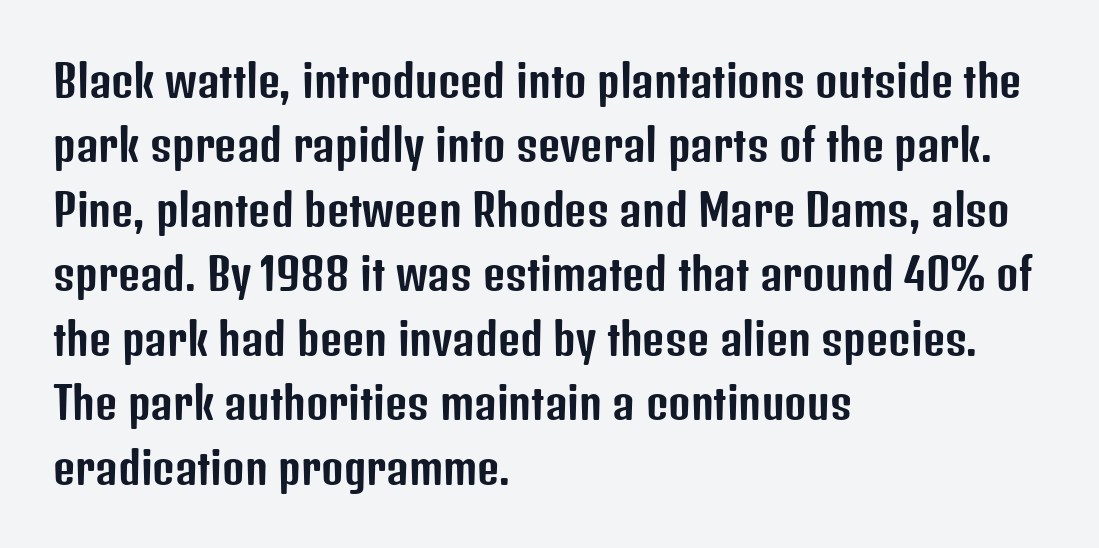
The text block is weighted toward the left margin, trailing off unevenly rightward. Style check: upright. Proportional: the letters do not fall into vertical columns. The line-height multiplier appears to be the usual default. Words appear dense and cohesive because spacing is normal. The space beneath each line is pristine and unruled.
